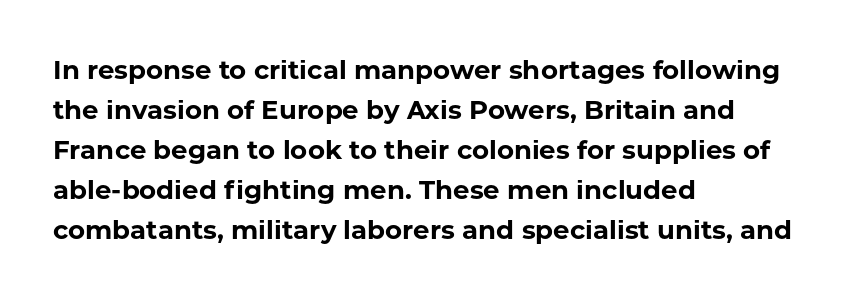
The image shows 26 px bold type, upright; set left-aligned, normal line spacing (1.54x), normal letter spacing, not underlined.
